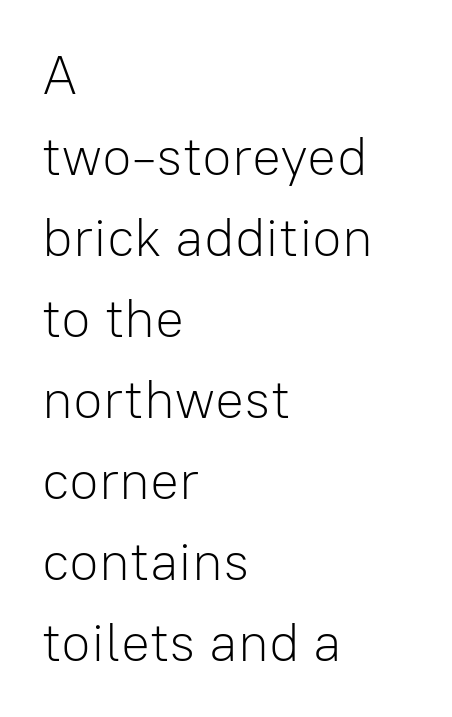
{"serif": "no", "italic": "no", "bold": "no", "weight": "light", "width": "normal", "stroke_contrast": "low", "x_height": "medium", "monospaced": "no", "underline": "no", "align": "left", "line_spacing": "normal", "line_spacing_ratio": 1.5, "letter_spacing": "normal", "letter_spacing_em": 0.0, "glyph_px": 54}
